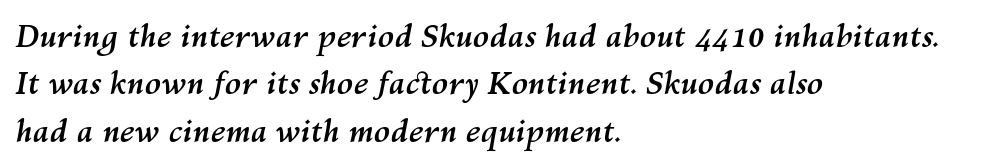
Q: Is the text bold? A: Yes.
Q: Is the text italic (slanted)? A: Yes, it leans right by about 10 degrees.
Q: Is the text underlined? A: No.
Q: How is the paragraph aligned? A: Left-aligned.
Q: Is the spacing between letters normal or unusually wide? A: Normal.
Q: Is the spacing between lines tight, normal or loose? A: Normal.
Q: Width (condensed, normal, or wide)? A: Normal.
Q: Stroke contrast? A: Medium.
Q: x-height? A: Medium.
Q: Monospaced? A: No.
